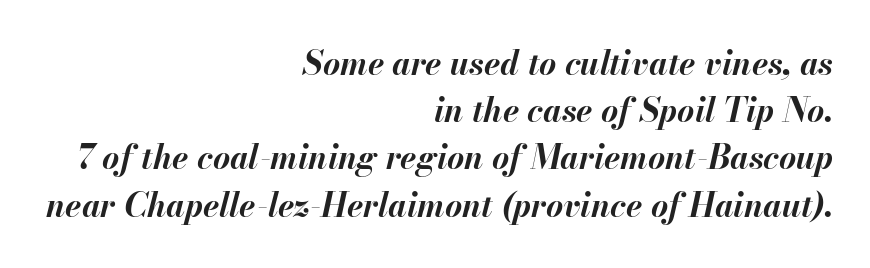
The image shows 33 px bold type, italic (leaning right); set right-aligned, normal line spacing (1.43x), normal letter spacing, not underlined; medium stroke contrast and a small x-height.
